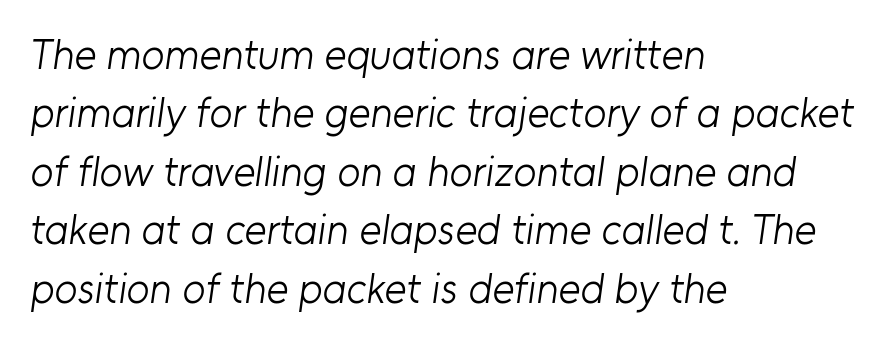
The image shows 42 px light sans-serif type; set left-aligned, normal line spacing (1.39x), normal letter spacing, not underlined; low stroke contrast and a medium x-height.
